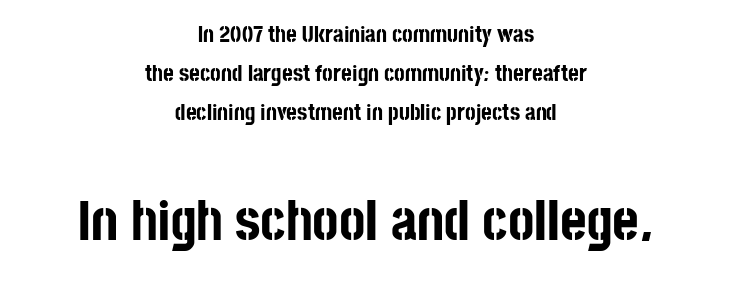
Glyph-to-glyph distance matches everyday printed text. Pretty heavy lettering here — definitely bold. Proportional: the letters do not fall into vertical columns. Is there much room between lines? A standard amount, neither cramped nor airy. Where is the straight margin? There isn't one; the lines are centered. Look at the bottom of the vertical strokes: they stop flat, with no serifs.
